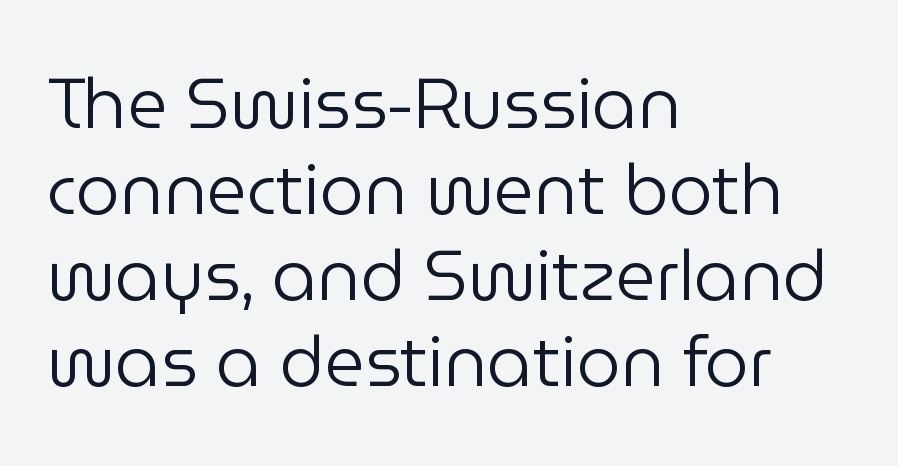
Each letter keeps its own natural width here, so spacing adapts to shape. No italicization has been applied; the sample stays upright. The glyphs in this specimen are sans serif. Unmarked baselines from the first word to the last. Visually the block forms a straight wall on the left and a jagged coastline on the right.
